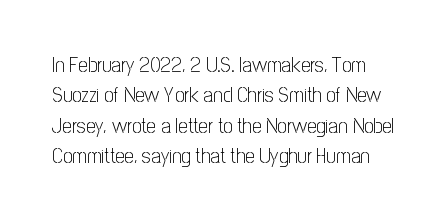
The line texture is even and compact thanks to regular tracking. Rows of type keep a routine distance in the vertical direction. The space directly below the letters is spotless. The letters stand upright; this is a roman face. The strokes carry an ordinary text weight at most.
